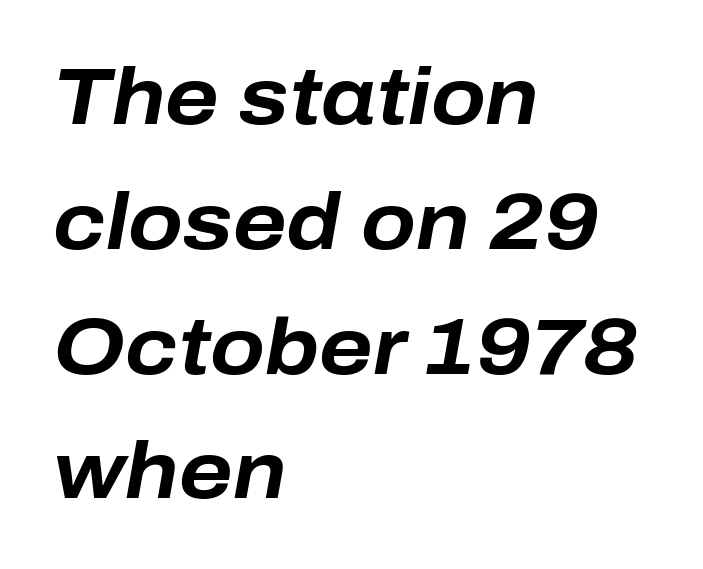
Q: Is the text bold? A: Yes.
Q: Is the text italic (slanted)? A: Yes, it leans right by about 10 degrees.
Q: Is the text underlined? A: No.
Q: How is the paragraph aligned? A: Left-aligned.
Q: Is the spacing between letters normal or unusually wide? A: Normal.
Q: Is the spacing between lines tight, normal or loose? A: Normal.
Q: Width (condensed, normal, or wide)? A: Normal.
Q: Stroke contrast? A: Low.
Q: x-height? A: Medium.
Q: Monospaced? A: No.
